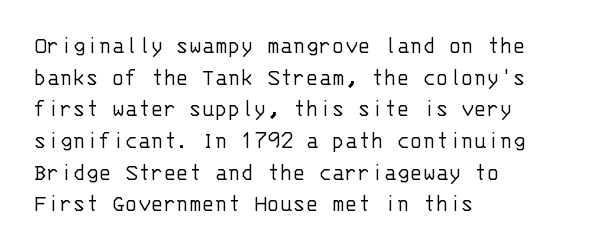
The image shows 24 px text type, upright; set left-aligned, normal line spacing (1.32x), normal letter spacing, not underlined.
